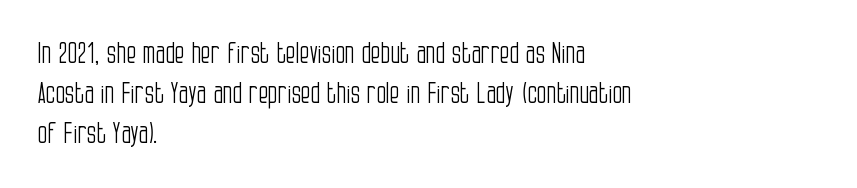
Stroke mass is kept to a normal reading level or below. What kind of face is this? One without serifs — a sans. Check under the words: just untouched page. Note the varied advance widths — an 'i' is clearly narrower than an 'm'.
